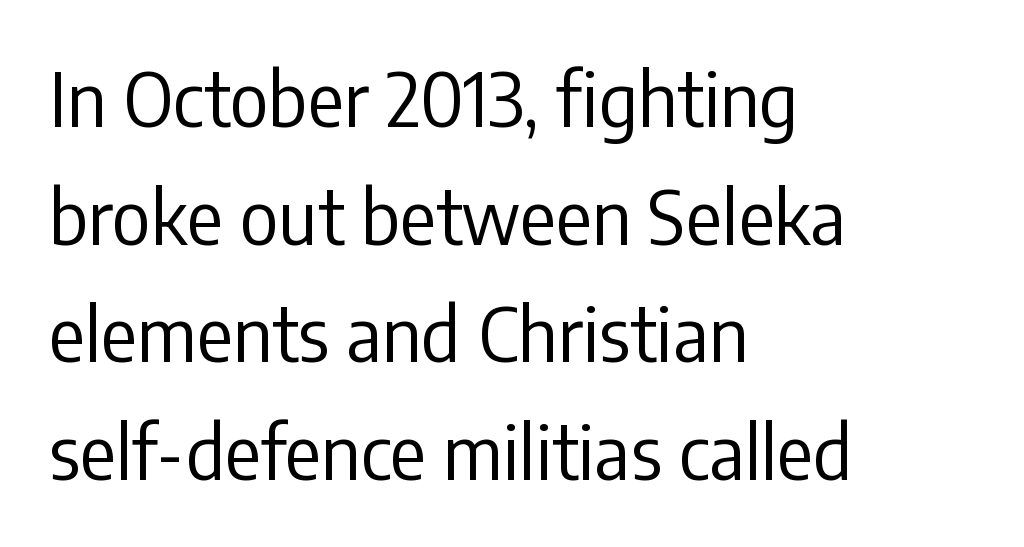
The image shows 75 px regular-weight, condensed sans-serif type, upright; set left-aligned, normal line spacing (1.57x), normal letter spacing, not underlined; low stroke contrast and a medium x-height.
